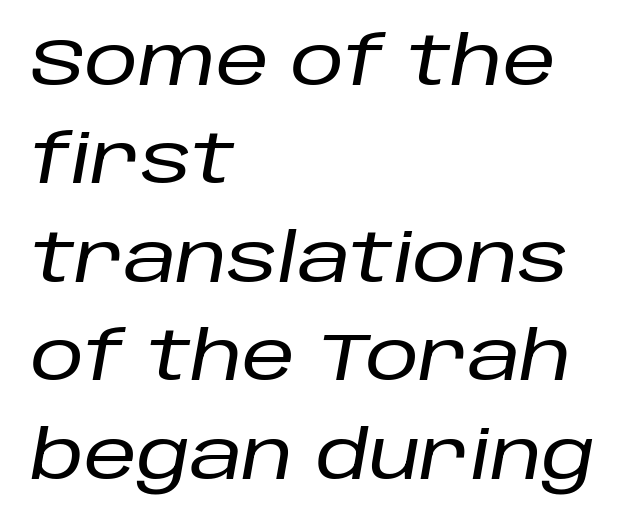
The image shows 67 px text type, italic (leaning right); set left-aligned, normal line spacing (1.47x), normal letter spacing, not underlined; low stroke contrast and a large x-height.
